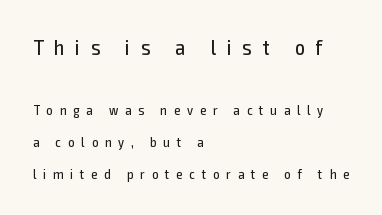
The image shows 22 px text type, upright; set left-aligned, loose line spacing (2.28x), unusually wide letter spacing (+0.49 em), not underlined; the first (top) block is 1.57x larger.
